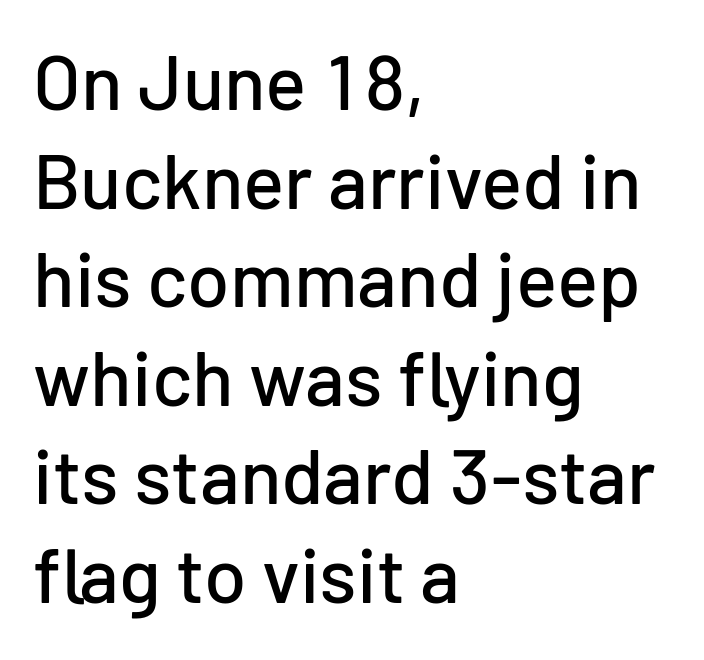
The image shows 77 px sans-serif type, upright; set left-aligned, normal line spacing (1.28x), normal letter spacing, not underlined; low stroke contrast and a medium x-height.
